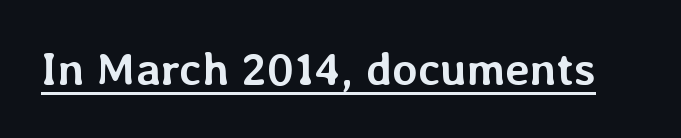
{"italic": "no", "bold": "yes", "weight": "semibold", "width": "normal", "stroke_contrast": "low", "x_height": "medium", "monospaced": "no", "underline": "yes", "letter_spacing": "normal", "letter_spacing_em": 0.0, "glyph_px": 46}
